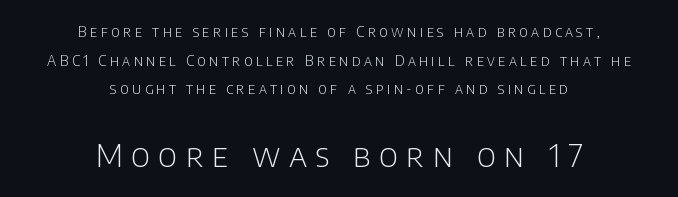
The letters stand upright; this is a roman face. The text block is weighted toward neither margin, spreading evenly from the middle. Character widths vary here, with narrow letters taking less room than wide ones. Does extra space separate the letters? Yes, quite a lot of it. These lines stand farther apart than default settings would place them.
